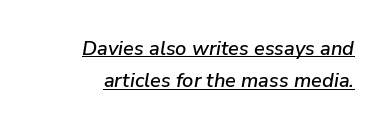
{"italic": "yes", "lean": "right", "slant_degrees": 9, "underline": "yes", "align": "right", "line_spacing": "normal", "line_spacing_ratio": 1.61, "letter_spacing": "normal", "letter_spacing_em": 0.0, "glyph_px": 20}
